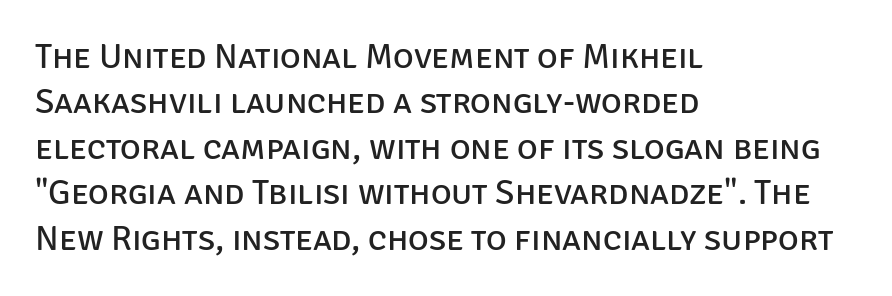
Q: Is the text bold? A: No.
Q: Is the text italic (slanted)? A: No, it is upright.
Q: Is the typeface a serif or a sans-serif typeface? A: Sans-serif.
Q: Is the text underlined? A: No.
Q: How is the paragraph aligned? A: Left-aligned.
Q: Is the spacing between letters normal or unusually wide? A: Normal.
Q: Is the spacing between lines tight, normal or loose? A: Normal.
Q: Width (condensed, normal, or wide)? A: Normal.
Q: Stroke contrast? A: Low.
Q: x-height? A: Large.
Q: Monospaced? A: No.
